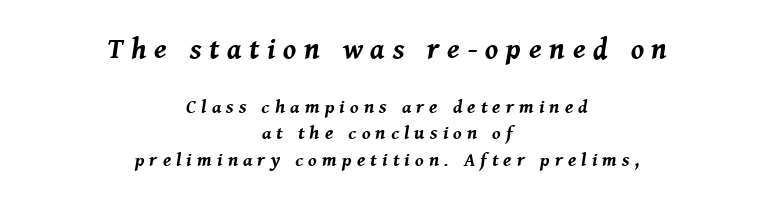
The image shows 29 px bold type, italic (leaning right); set centered, normal line spacing (1.4x), unusually wide letter spacing (+0.27 em), not underlined; the first (top) block is 1.53x larger; medium stroke contrast and a medium x-height.
